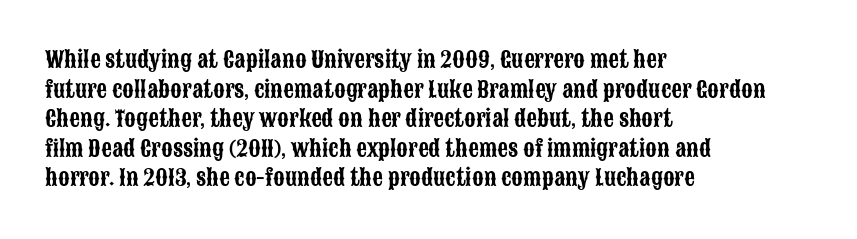
Q: Is the text italic (slanted)? A: No, it is upright.
Q: Is the text underlined? A: No.
Q: How is the paragraph aligned? A: Left-aligned.
Q: Is the spacing between letters normal or unusually wide? A: Normal.
Q: Is the spacing between lines tight, normal or loose? A: Normal.
